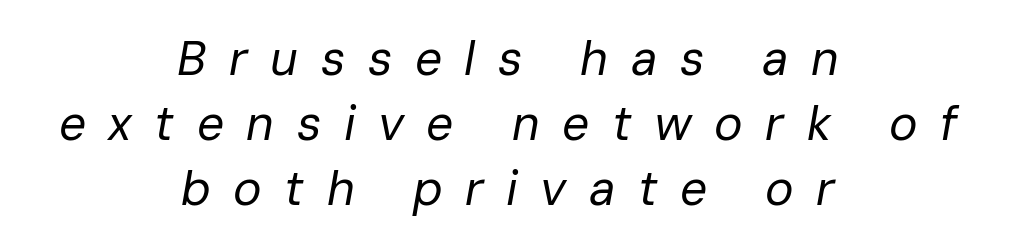
{"italic": "yes", "lean": "right", "slant_degrees": 10, "bold": "no", "weight": "regular", "width": "normal", "stroke_contrast": "low", "x_height": "medium", "monospaced": "no", "underline": "no", "align": "center", "line_spacing": "normal", "line_spacing_ratio": 1.35, "letter_spacing": "wide", "letter_spacing_em": 0.47, "glyph_px": 48}
